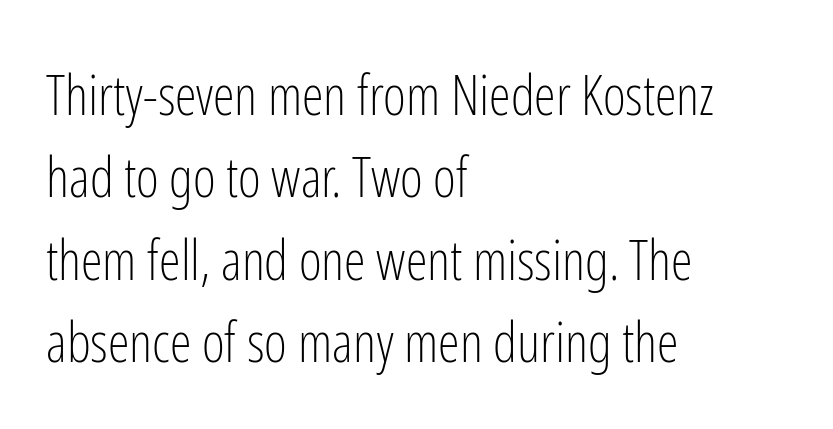
{"serif": "no", "italic": "no", "bold": "no", "weight": "light", "width": "condensed", "stroke_contrast": "low", "x_height": "medium", "monospaced": "no", "underline": "no", "align": "left", "line_spacing": "normal", "line_spacing_ratio": 1.5, "letter_spacing": "normal", "letter_spacing_em": 0.0, "glyph_px": 55}
